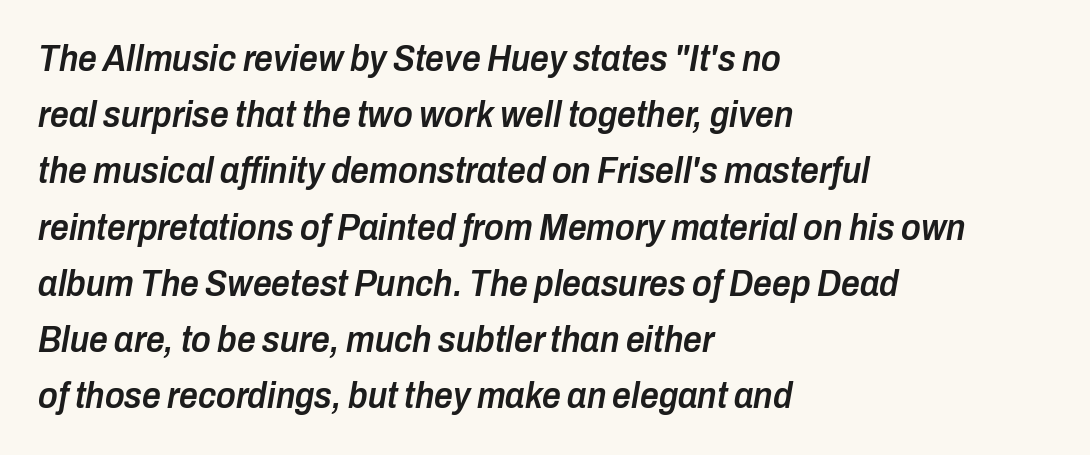
The image shows 37 px semibold, condensed type, italic (leaning right); set left-aligned, normal line spacing (1.52x), normal letter spacing, not underlined; low stroke contrast and a medium x-height.
